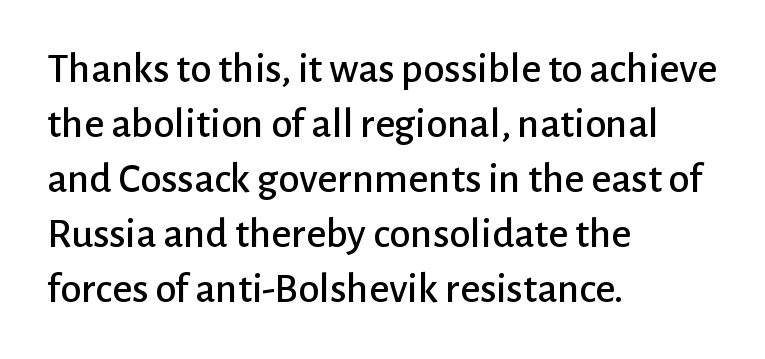
Posture: upright roman. Leftover space on each line is placed entirely after the last word. The rendering uses natural spacing where letterforms have individual widths. No extra tracking has been applied to these lines.
